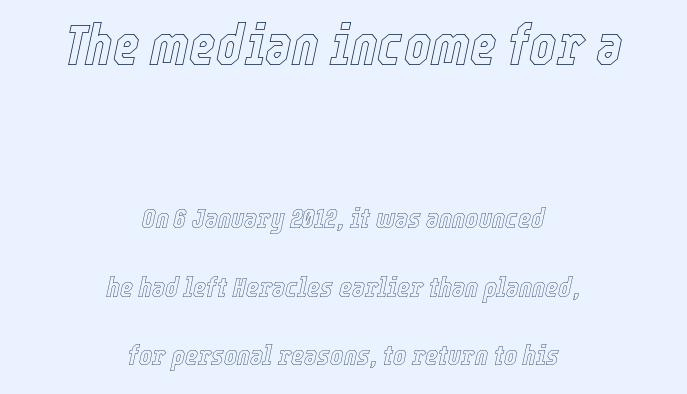
Q: Is the text italic (slanted)? A: Yes, it leans right by about 12 degrees.
Q: Is the text underlined? A: No.
Q: How is the paragraph aligned? A: Centered.
Q: Is the spacing between letters normal or unusually wide? A: Normal.
Q: Is the spacing between lines tight, normal or loose? A: Loose.
Q: Which block of text is set in a larger size, the first (top) or the second (bottom)? A: The first (top) one.
Q: Width (condensed, normal, or wide)? A: Condensed.
Q: x-height? A: Medium.
Q: Monospaced? A: No.
